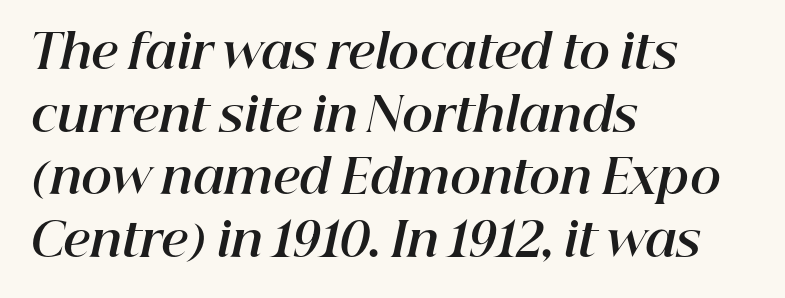
{"italic": "yes", "lean": "right", "slant_degrees": 12, "bold": "yes", "weight": "bold", "width": "normal", "stroke_contrast": "high", "x_height": "medium", "monospaced": "no", "underline": "no", "align": "left", "line_spacing": "normal", "line_spacing_ratio": 1.33, "letter_spacing": "normal", "letter_spacing_em": 0.0, "glyph_px": 47}
